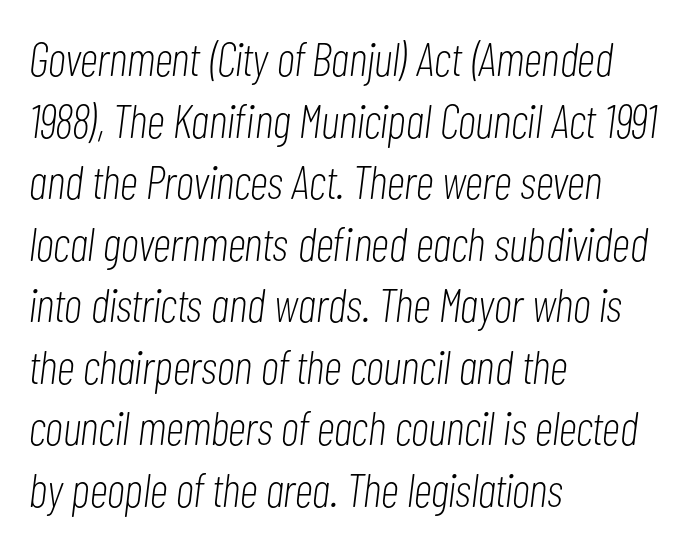
The zone under the glyphs is completely vacant. Ink coverage per letter is moderate at most. Compared with typical body copy, the letter spacing here is the same. Posture: slanted. Leading: standard. Character widths vary here, with narrow letters taking less room than wide ones.
